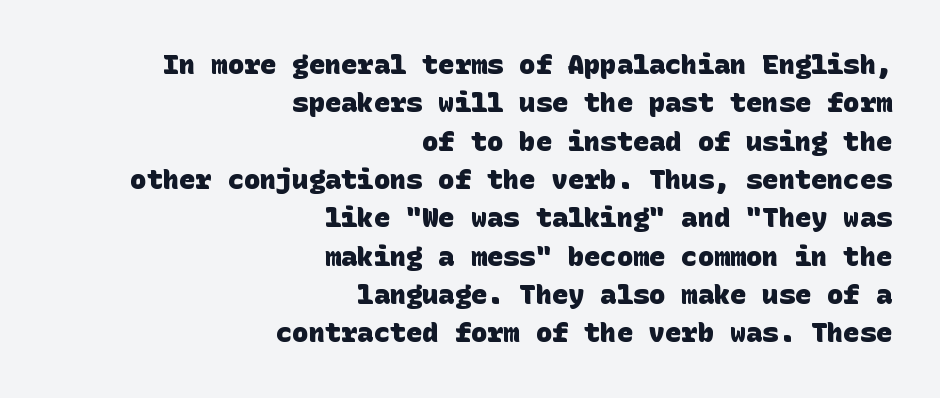
{"bold": "yes", "underline": "no", "align": "right", "line_spacing": "normal", "line_spacing_ratio": 1.42, "letter_spacing": "normal", "letter_spacing_em": 0.0, "glyph_px": 27}
